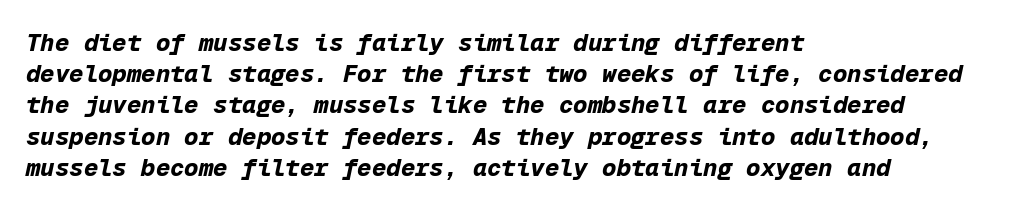
Q: Is the text bold? A: Yes.
Q: Is the text italic (slanted)? A: Yes, it leans right by about 12 degrees.
Q: Is the text underlined? A: No.
Q: How is the paragraph aligned? A: Left-aligned.
Q: Is the spacing between letters normal or unusually wide? A: Normal.
Q: Is the spacing between lines tight, normal or loose? A: Normal.
